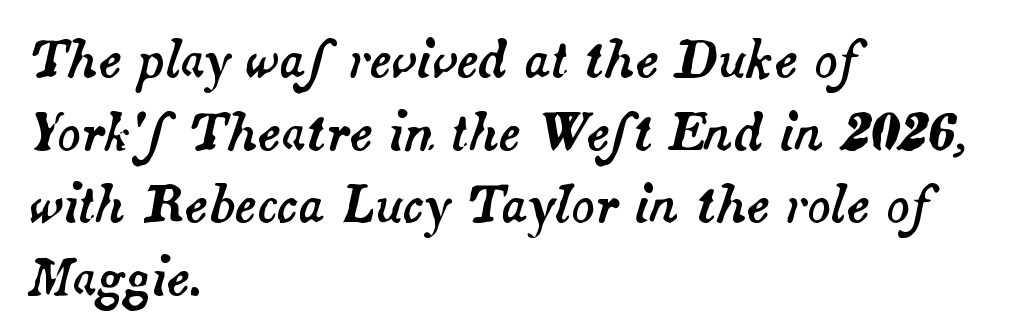
A typesetter would call this zero additional tracking. Students, observe: this is what conventionally led text looks like. Is the block centered? No — it sits flush against the left margin. Descenders are the only things crossing below the line.
